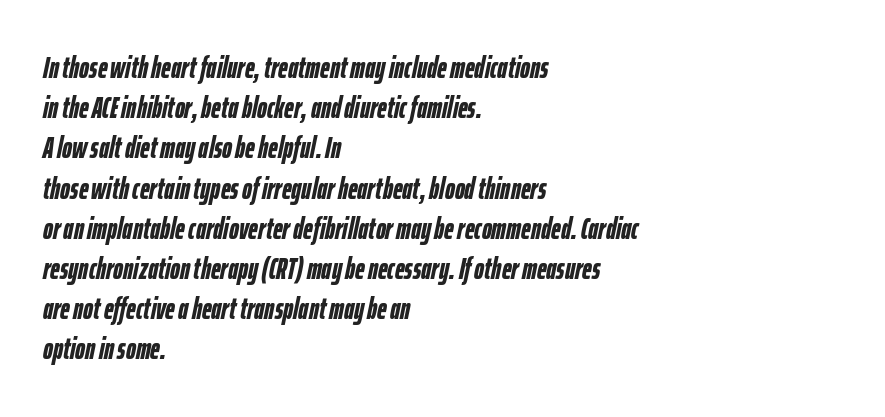
The image shows 30 px semibold, condensed type, italic (leaning right); set left-aligned, normal line spacing (1.34x), normal letter spacing, not underlined; low stroke contrast and a medium x-height.
